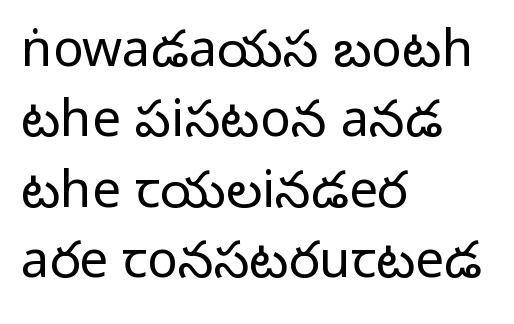
The image shows 51 px light sans-serif type, upright; set left-aligned, normal line spacing (1.38x), normal letter spacing, not underlined; low stroke contrast and a medium x-height.
